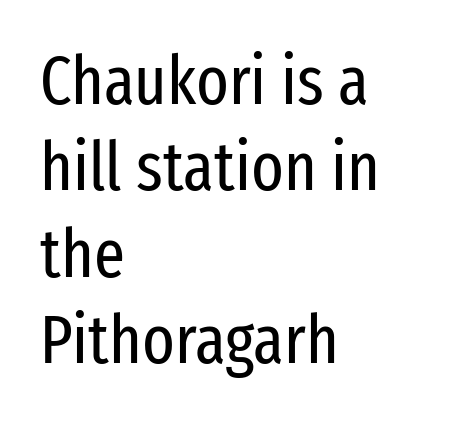
Q: Is the text bold? A: No.
Q: Is the text italic (slanted)? A: No, it is upright.
Q: Is the typeface a serif or a sans-serif typeface? A: Sans-serif.
Q: Is the text underlined? A: No.
Q: How is the paragraph aligned? A: Left-aligned.
Q: Is the spacing between letters normal or unusually wide? A: Normal.
Q: Is the spacing between lines tight, normal or loose? A: Normal.
Q: Width (condensed, normal, or wide)? A: Condensed.
Q: Stroke contrast? A: Low.
Q: x-height? A: Medium.
Q: Monospaced? A: No.
